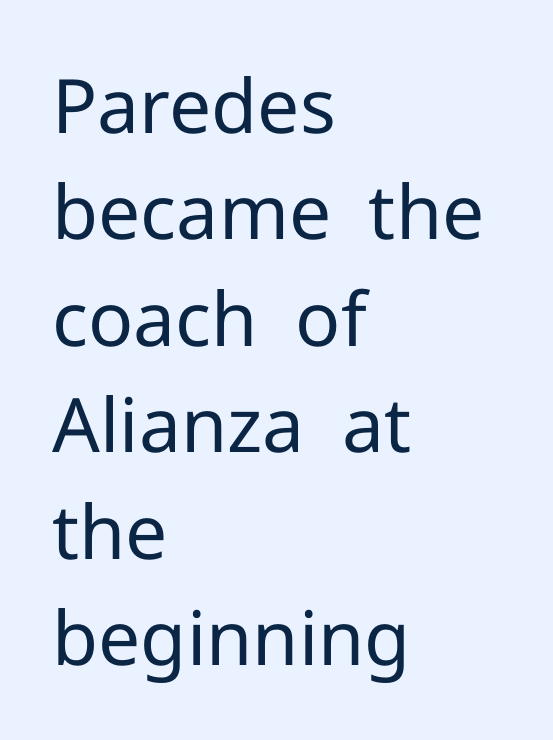
Style check: upright. The horizontal fit of the characters is conventional and even. This rendering features lettering with no underline. Students, observe: this is what conventionally led text looks like. Unlike a traditional serif, this face leaves its strokes unadorned. You could not count columns in this text — the font is proportionally spaced.
